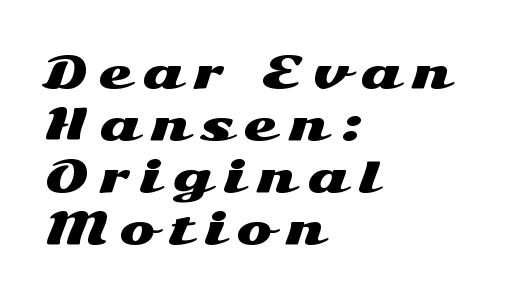
The image shows 43 px wide sans-serif type; set left-aligned, line spacing 1.21x, unusually wide letter spacing (+0.27 em), not underlined; medium stroke contrast and a medium x-height.
